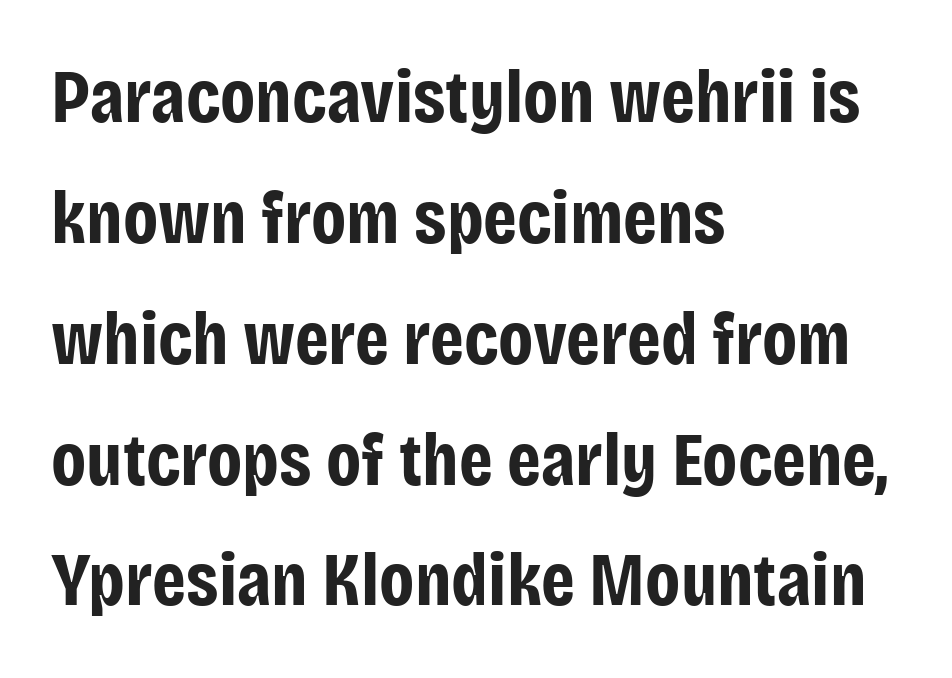
{"serif": "no", "italic": "no", "bold": "yes", "weight": "bold", "width": "condensed", "stroke_contrast": "low", "x_height": "large", "monospaced": "no", "underline": "no", "align": "left", "line_spacing": "normal", "line_spacing_ratio": 1.59, "letter_spacing": "normal", "letter_spacing_em": 0.0, "glyph_px": 76}
